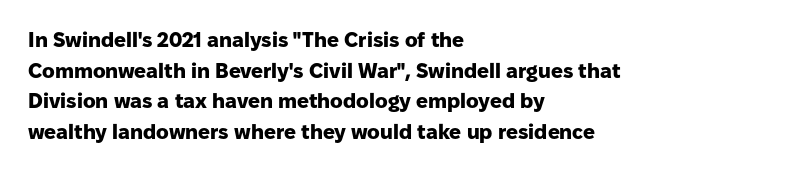
The image shows 21 px bold type, upright; set left-aligned, normal line spacing (1.46x), normal letter spacing, not underlined.
